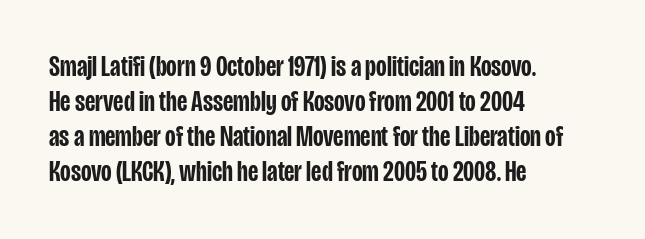
The image shows 29 px semibold, condensed sans-serif type, upright; set left-aligned, line spacing 1.21x, normal letter spacing, not underlined; low stroke contrast and a large x-height.
